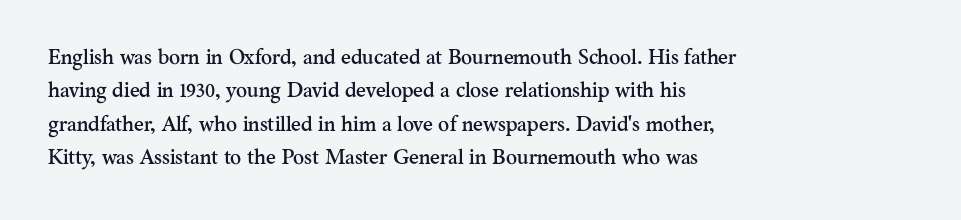
Q: Is the text italic (slanted)? A: No, it is upright.
Q: Is the text underlined? A: No.
Q: How is the paragraph aligned? A: Left-aligned.
Q: Is the spacing between letters normal or unusually wide? A: Normal.
Q: Is the spacing between lines tight, normal or loose? A: Normal.
